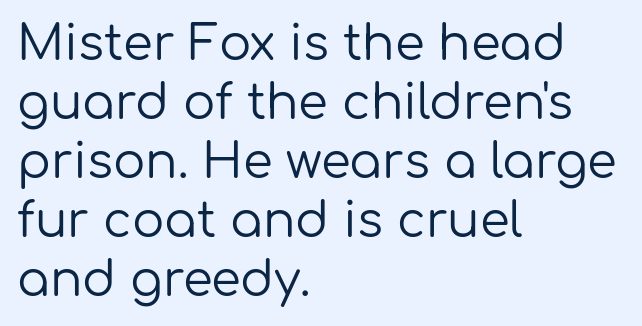
Every row of glyphs begins at an identical x-position on the left. The glyphs are unaccompanied by any horizontal stroke below them. Nope, no serifs anywhere on these letters. This sample has the flowing, uneven cadence of proportional lettering.
